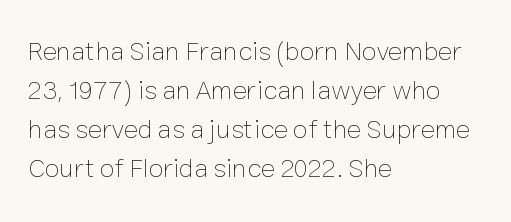
Default kerning and tracking; the words read as compact shapes. No heavy texture on the line: the type isn't bold. A roman cut, with each character standing at attention. Notice how the passage keeps a crisp vertical edge on the left only. Bare-footed words on every line.
